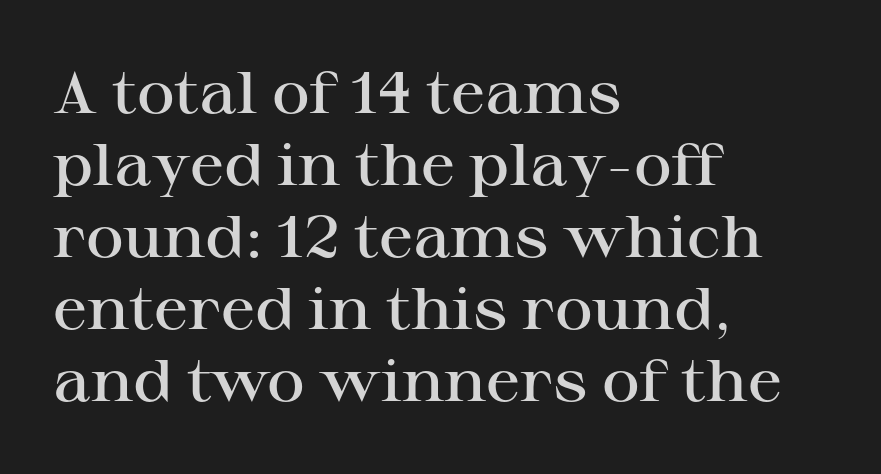
{"serif": "yes", "italic": "no", "bold": "semi", "weight": "semibold", "width": "wide", "stroke_contrast": "high", "x_height": "medium", "monospaced": "no", "underline": "no", "align": "left", "line_spacing_ratio": 1.24, "letter_spacing": "normal", "letter_spacing_em": 0.0, "glyph_px": 58}
